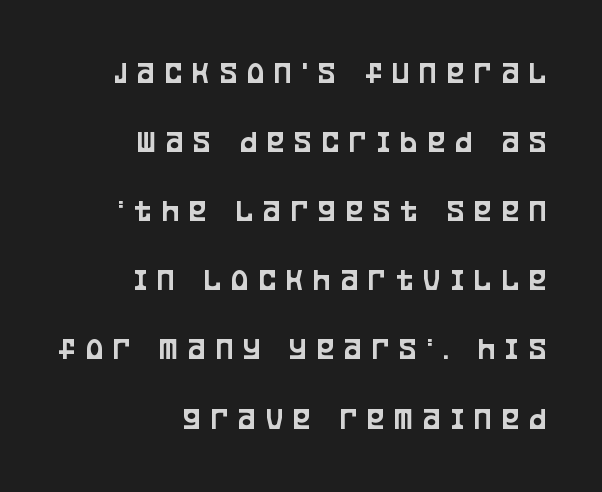
Q: Is the text italic (slanted)? A: No, it is upright.
Q: Is the typeface a serif or a sans-serif typeface? A: Sans-serif.
Q: Is the text underlined? A: No.
Q: How is the paragraph aligned? A: Right-aligned.
Q: Is the spacing between letters normal or unusually wide? A: Unusually wide.
Q: Is the spacing between lines tight, normal or loose? A: Loose.
Q: Width (condensed, normal, or wide)? A: Condensed.
Q: Stroke contrast? A: Low.
Q: x-height? A: Large.
Q: Monospaced? A: No.
